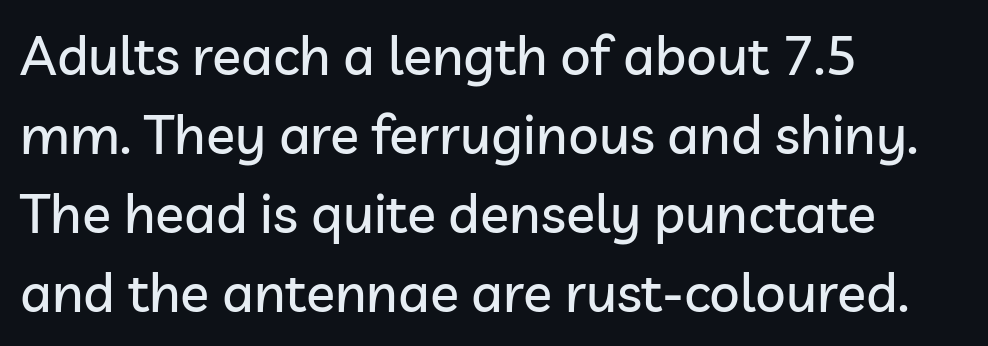
Q: Is the text italic (slanted)? A: No, it is upright.
Q: Is the typeface a serif or a sans-serif typeface? A: Sans-serif.
Q: Is the text underlined? A: No.
Q: How is the paragraph aligned? A: Left-aligned.
Q: Is the spacing between letters normal or unusually wide? A: Normal.
Q: Is the spacing between lines tight, normal or loose? A: Normal.
Q: Width (condensed, normal, or wide)? A: Normal.
Q: Stroke contrast? A: Low.
Q: x-height? A: Medium.
Q: Monospaced? A: No.
